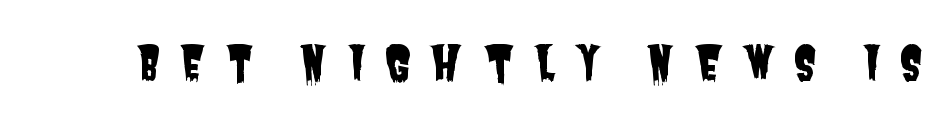
The image shows 47 px condensed sans-serif type; set unusually wide letter spacing (+0.4 em), not underlined; low stroke contrast and a large x-height.
